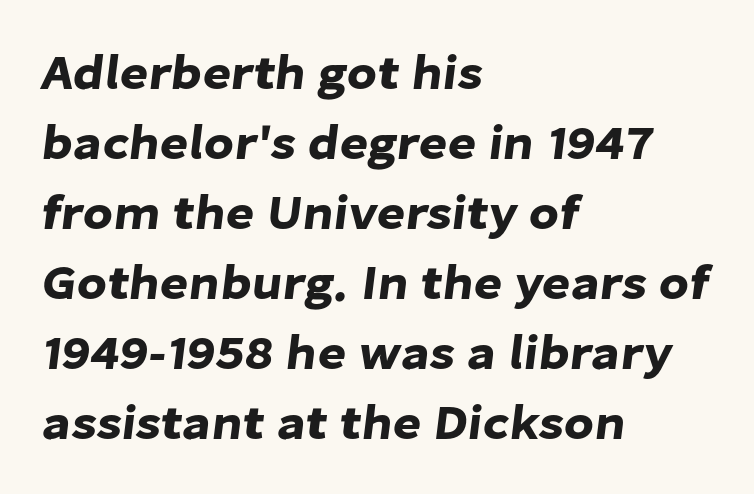
The image shows 49 px sans-serif type; set left-aligned, normal line spacing (1.43x), normal letter spacing, not underlined; low stroke contrast and a medium x-height.
